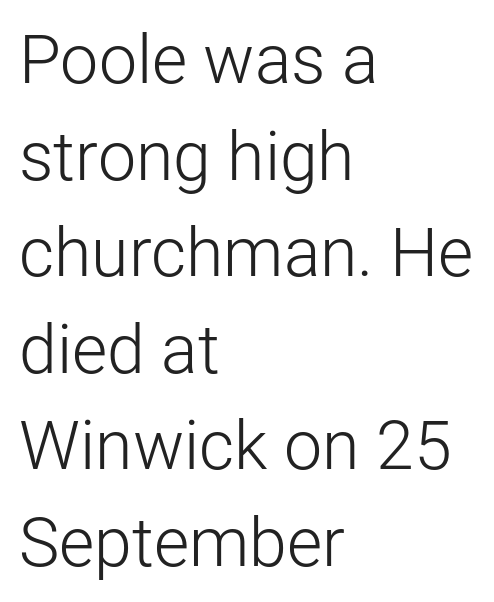
The zone under the glyphs is completely vacant. Do the characters align in a grid? No, the font is proportional. Baseline-to-baseline distance is the conventional proportion of letter height. Heft: none added — not bold.
